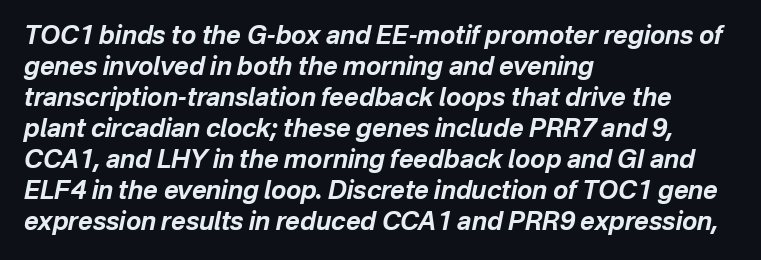
Q: Is the text bold? A: Yes.
Q: Is the text italic (slanted)? A: Yes, it leans right by about 12 degrees.
Q: Is the text underlined? A: No.
Q: How is the paragraph aligned? A: Left-aligned.
Q: Is the spacing between letters normal or unusually wide? A: Normal.
